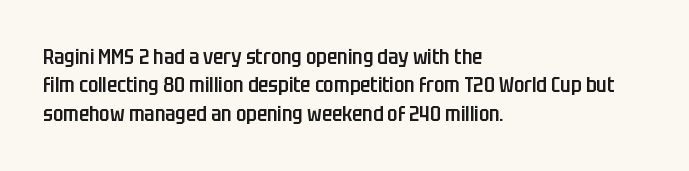
The image shows 21 px text type, upright; set left-aligned, normal line spacing (1.35x), normal letter spacing, not underlined.
